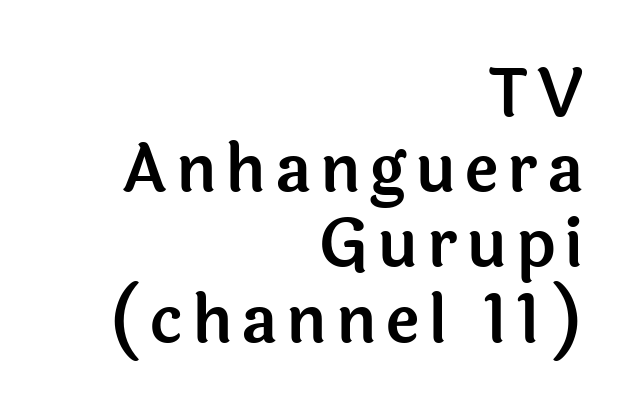
Q: Is the text italic (slanted)? A: No, it is upright.
Q: Is the typeface a serif or a sans-serif typeface? A: Sans-serif.
Q: Is the text underlined? A: No.
Q: How is the paragraph aligned? A: Right-aligned.
Q: Is the spacing between lines tight, normal or loose? A: Tight.
Q: Width (condensed, normal, or wide)? A: Normal.
Q: x-height? A: Medium.
Q: Monospaced? A: No.
